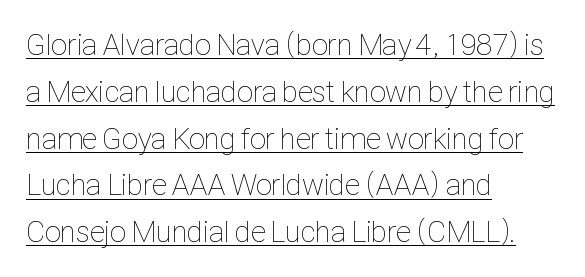
The image shows 30 px thin, condensed type, upright; set left-aligned, normal line spacing (1.56x), normal letter spacing, underlined; low stroke contrast and a medium x-height.
